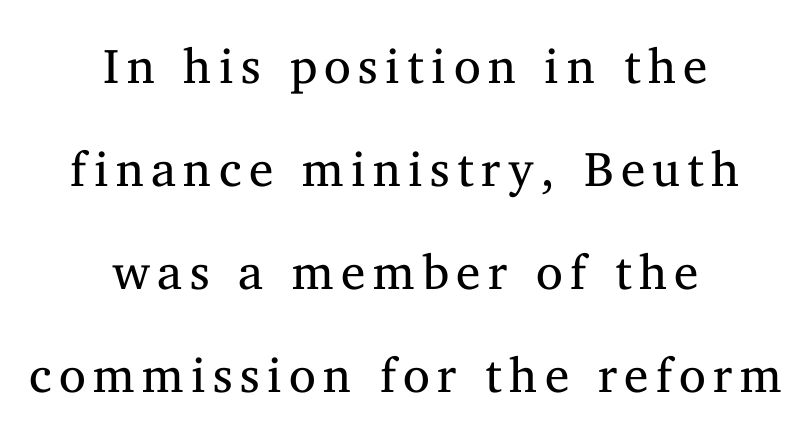
{"serif": "yes", "italic": "no", "bold": "no", "weight": "regular", "width": "normal", "stroke_contrast": "medium", "x_height": "medium", "monospaced": "no", "underline": "no", "align": "center", "line_spacing": "loose", "line_spacing_ratio": 2.1, "glyph_px": 49}
